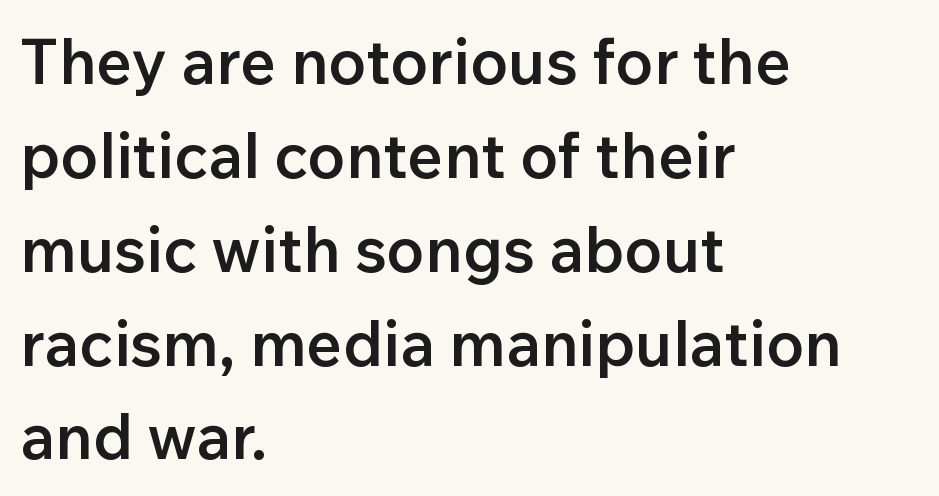
The font family rendered here belongs to the sans-serif group. What weight is shown? A semibold, between regular and bold. Reading down the column, the eye jumps a familiar distance to each next line. These lines are set flush left with a ragged right edge. Descenders hang freely into open space.
